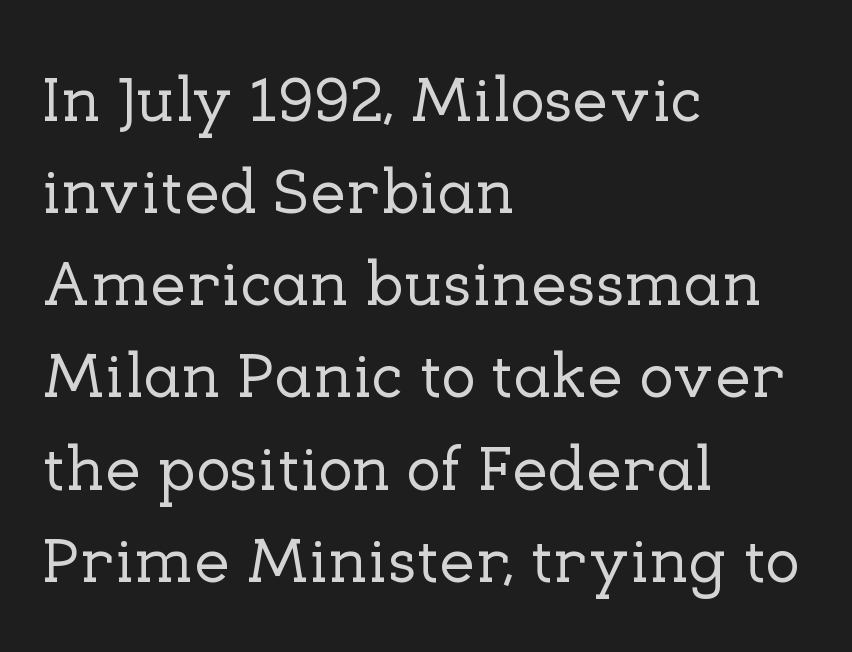
The line-height multiplier appears to be the usual default. Note the varied advance widths — an 'i' is clearly narrower than an 'm'. Clear beneath every line of the passage. In terms of letterspacing, this is plain default setting. This rendering uses left alignment, leaving the right contour irregular.
